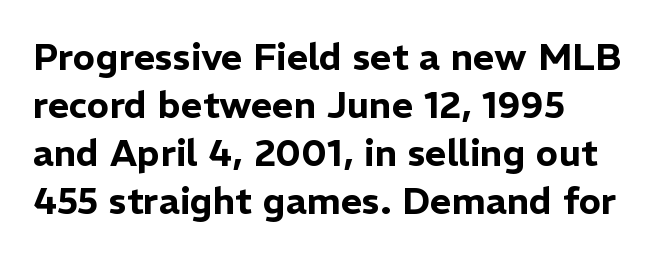
Q: Is the text italic (slanted)? A: No, it is upright.
Q: Is the typeface a serif or a sans-serif typeface? A: Sans-serif.
Q: Is the text underlined? A: No.
Q: How is the paragraph aligned? A: Left-aligned.
Q: Is the spacing between letters normal or unusually wide? A: Normal.
Q: Is the spacing between lines tight, normal or loose? A: Normal.
Q: Width (condensed, normal, or wide)? A: Normal.
Q: Stroke contrast? A: Low.
Q: x-height? A: Medium.
Q: Monospaced? A: No.
